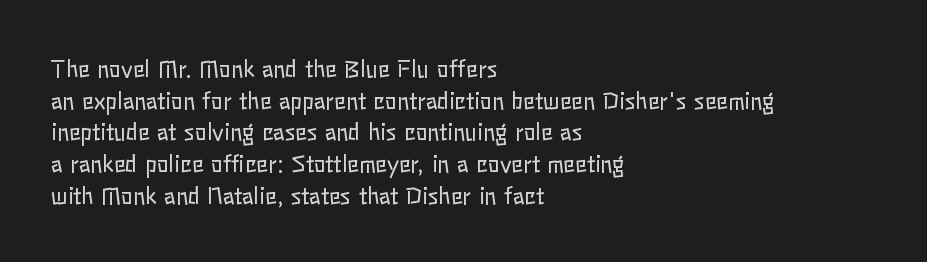
Q: Is the text bold? A: No.
Q: Is the text italic (slanted)? A: No, it is upright.
Q: Is the text underlined? A: No.
Q: How is the paragraph aligned? A: Left-aligned.
Q: Is the spacing between letters normal or unusually wide? A: Normal.
Q: Is the spacing between lines tight, normal or loose? A: Normal.
